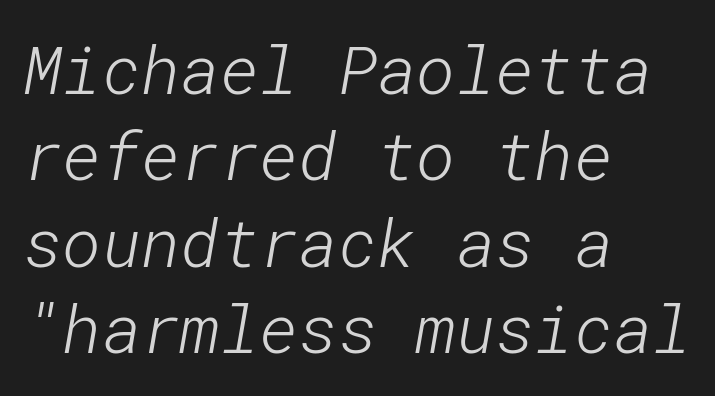
The paragraph shown leans on its left margin. Regarding serifs, this sample does without them. Vertical spacing — default. Stem width sits at or under what a default text font uses. How are the letters spaced? Ordinarily, with no added tracking.
